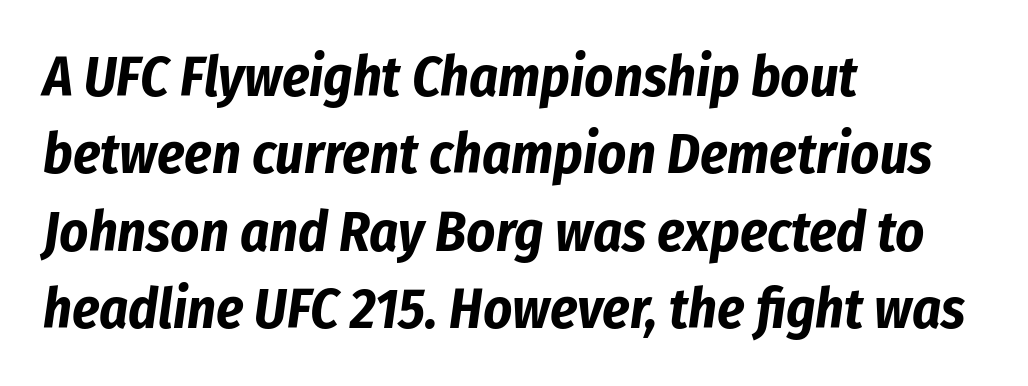
The face used here is rendered with its standard letterfit. Tall strokes in this sample are angled rather than plumb. Quick note: interline space is typical. A classic flush-left, rag-right setting is used for this passage.
